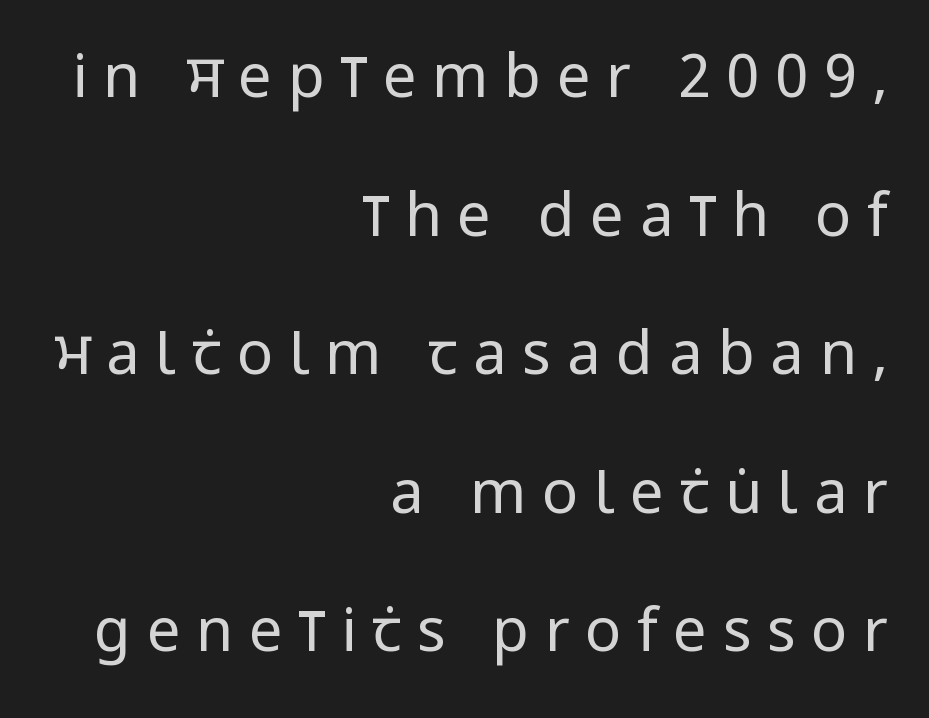
The image shows 60 px regular-weight, condensed sans-serif type, upright; set right-aligned, loose line spacing (2.31x), unusually wide letter spacing (+0.26 em), not underlined; low stroke contrast and a large x-height.
